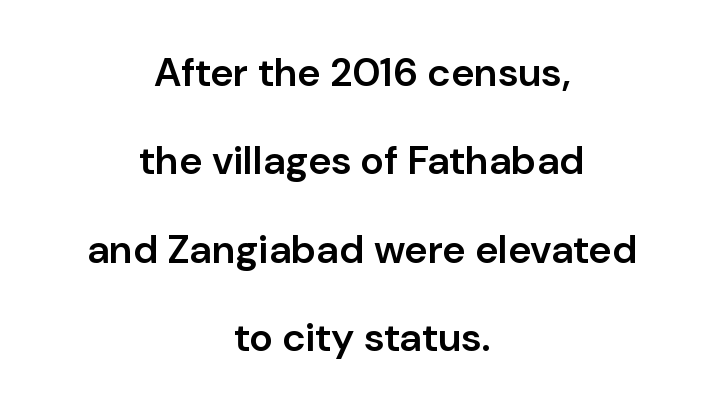
The rendering uses natural spacing where letterforms have individual widths. Vertical spacing — loose. The paragraph has two soft edges and a firm central axis. Check the space under the baseline: it is left empty. Is there any slant? The stems are plumb. Type style note: lacks serifs.
